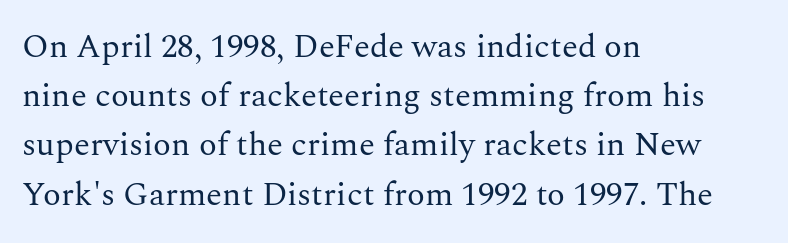
{"serif": "yes", "italic": "no", "bold": "no", "weight": "regular", "width": "normal", "stroke_contrast": "medium", "x_height": "medium", "monospaced": "no", "underline": "no", "align": "left", "line_spacing": "normal", "line_spacing_ratio": 1.49, "letter_spacing": "normal", "letter_spacing_em": 0.0, "glyph_px": 33}
